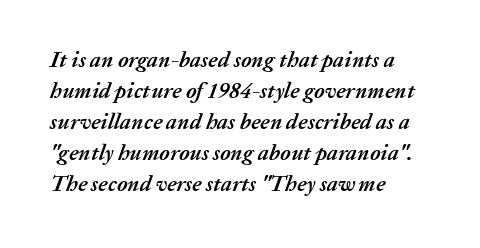
Its strokes are broad and dark, the hallmark of bold type. You can tell it's italic because the verticals aren't actually vertical. How would I describe the line gaps? Plain and ordinary. The paragraph has a hard left edge and a soft right edge.
